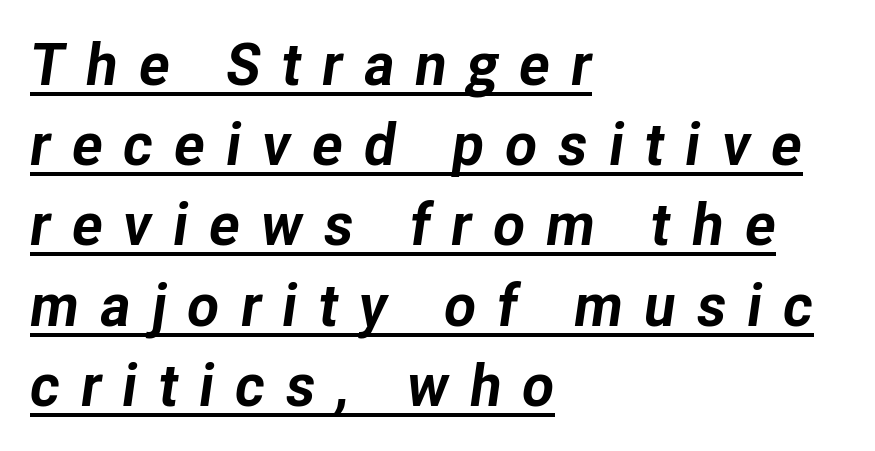
Normally led — the rows are evenly, conventionally spaced. Notice how a bar underscores the lettering throughout. Character widths vary here, with narrow letters taking less room than wide ones. You'd pick this weight for a headline — it's a proper bold.
